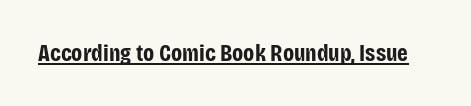
The image shows 24 px bold type, upright; set normal letter spacing, underlined.
